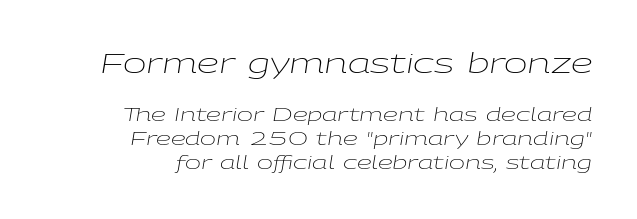
A bare baseline throughout the passage. Leftover space on each line is placed entirely before the opening word. The gaps between neighbouring characters are ordinary and unremarkable. Vertically, the passage feels balanced, rows spaced as you'd expect. Note: larger setting up top, smaller setting below. Nothing heavy about these letters — not bold at all.
